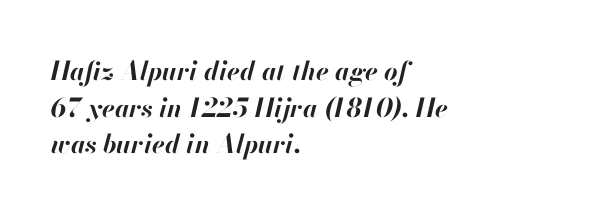
{"italic": "yes", "lean": "right", "slant_degrees": 13, "bold": "yes", "underline": "no", "align": "left", "line_spacing": "normal", "line_spacing_ratio": 1.41, "letter_spacing": "normal", "letter_spacing_em": 0.0, "glyph_px": 26}
